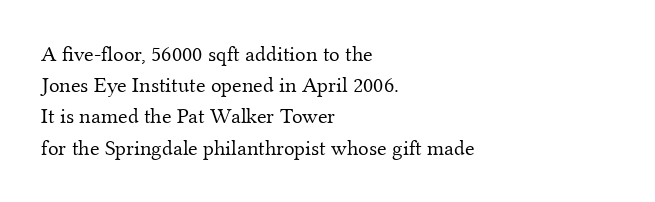
Q: Is the text bold? A: No.
Q: Is the text italic (slanted)? A: No, it is upright.
Q: Is the text underlined? A: No.
Q: How is the paragraph aligned? A: Left-aligned.
Q: Is the spacing between letters normal or unusually wide? A: Normal.
Q: Is the spacing between lines tight, normal or loose? A: Normal.
